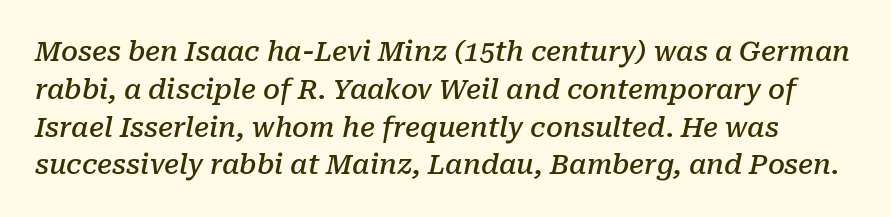
The image shows 27 px text type, italic (leaning right); set normal line spacing (1.4x), normal letter spacing, not underlined.
